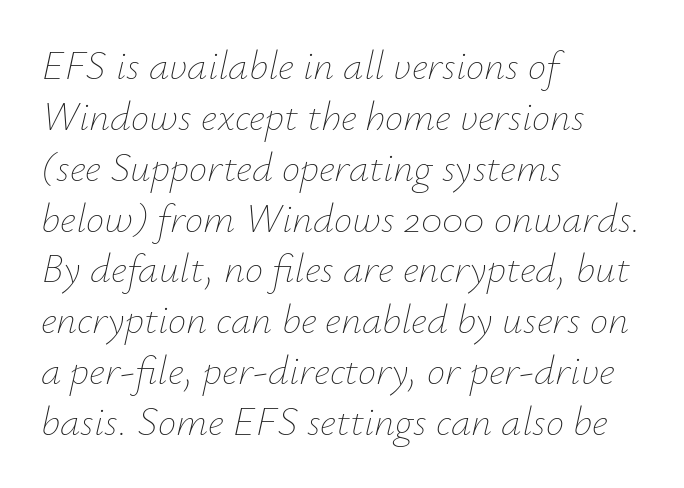
The image shows 41 px thin type, italic (leaning right); set left-aligned, line spacing 1.24x, normal letter spacing, not underlined; low stroke contrast and a small x-height.
